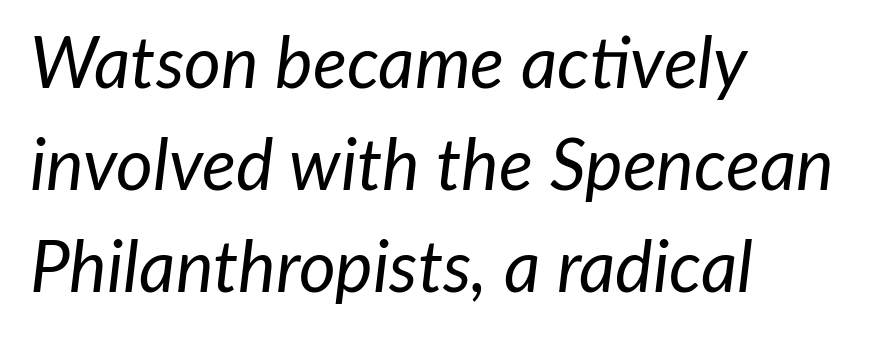
No letter is thick-stroked: the sample isn't bold. Proportional: the letters do not fall into vertical columns. The typography opts for an oblique posture over an upright one. Letter spacing: default.
